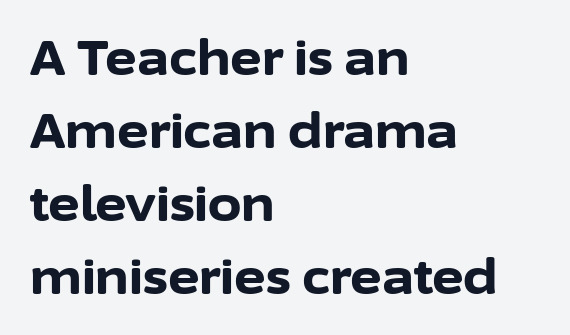
The image shows 48 px bold sans-serif type, upright; set left-aligned, normal line spacing (1.52x), normal letter spacing, not underlined; low stroke contrast and a medium x-height.
